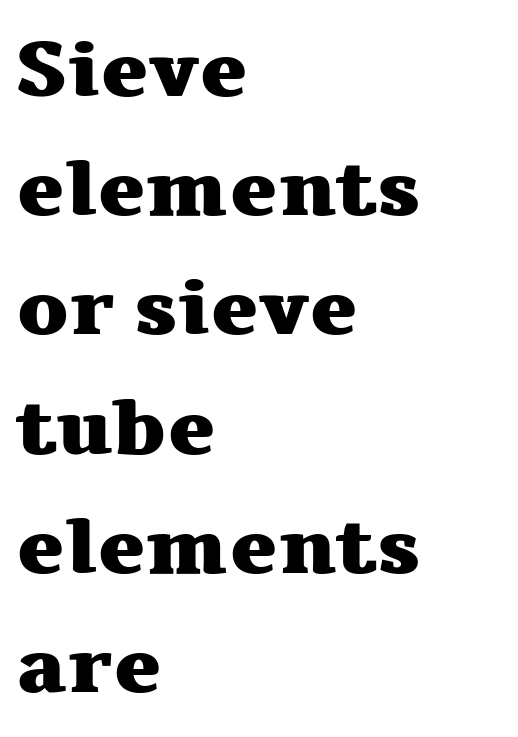
The image shows 80 px heavy, wide serif type, upright; set left-aligned, normal line spacing (1.49x), normal letter spacing, not underlined; medium stroke contrast and a medium x-height.
